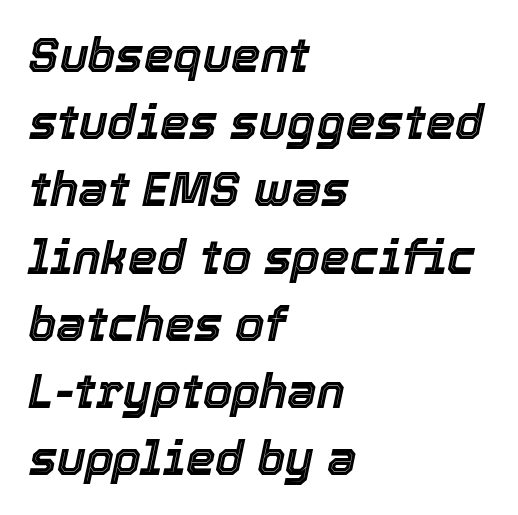
Q: Is the text italic (slanted)? A: Yes, it leans right by about 12 degrees.
Q: Is the text underlined? A: No.
Q: How is the paragraph aligned? A: Left-aligned.
Q: Is the spacing between letters normal or unusually wide? A: Normal.
Q: Is the spacing between lines tight, normal or loose? A: Normal.
Q: Width (condensed, normal, or wide)? A: Normal.
Q: x-height? A: Medium.
Q: Monospaced? A: No.
